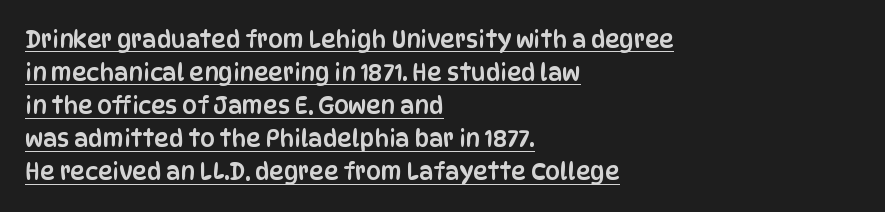
The image shows 23 px text type, upright; set left-aligned, normal line spacing (1.44x), normal letter spacing, underlined.
